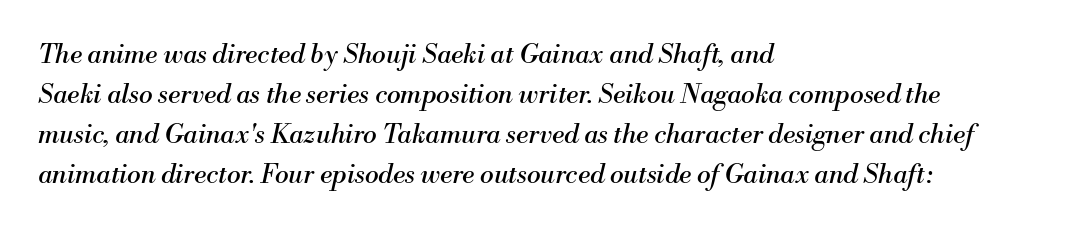
Q: Is the text bold? A: No.
Q: Is the text italic (slanted)? A: Yes, it leans right by about 13 degrees.
Q: Is the text underlined? A: No.
Q: How is the paragraph aligned? A: Left-aligned.
Q: Is the spacing between letters normal or unusually wide? A: Normal.
Q: Is the spacing between lines tight, normal or loose? A: Normal.
